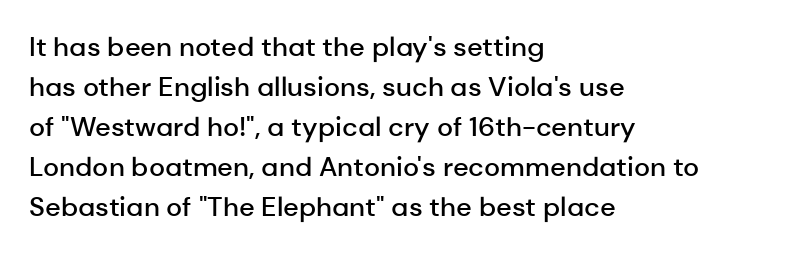
The image shows 27 px text type, upright; set left-aligned, normal line spacing (1.48x), normal letter spacing, not underlined.
